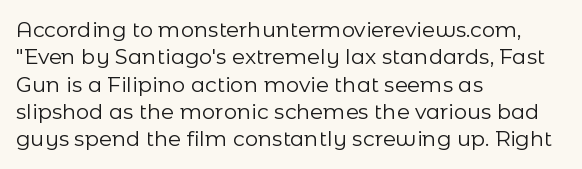
Reading down the block, your eye returns to a fixed left position each line. The weight tops out at a normal text grade. Interline gaps are of average width in this sample. The letters sit at their default tracking, neither squeezed nor spread.
